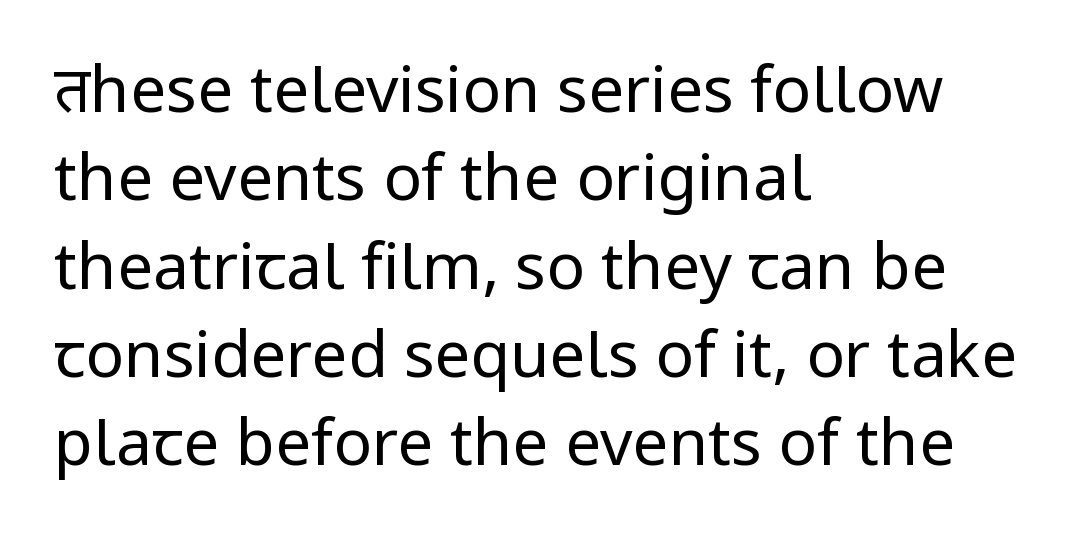
{"serif": "no", "italic": "no", "bold": "no", "weight": "regular", "width": "normal", "stroke_contrast": "low", "x_height": "medium", "monospaced": "no", "underline": "no", "align": "left", "line_spacing": "normal", "line_spacing_ratio": 1.38, "letter_spacing": "normal", "letter_spacing_em": 0.0, "glyph_px": 64}
